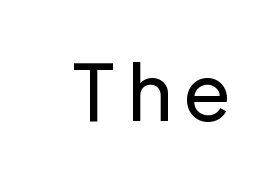
Q: Is the text bold? A: No.
Q: Is the text italic (slanted)? A: No, it is upright.
Q: Is the typeface a serif or a sans-serif typeface? A: Sans-serif.
Q: Is the text underlined? A: No.
Q: Width (condensed, normal, or wide)? A: Normal.
Q: Stroke contrast? A: Low.
Q: x-height? A: Medium.
Q: Monospaced? A: No.
